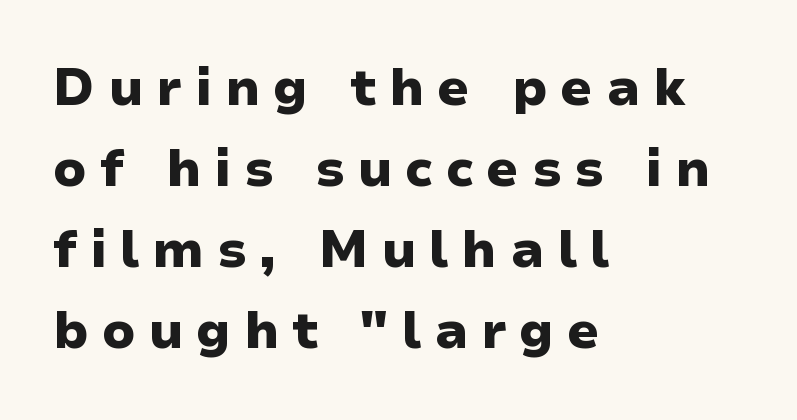
Q: Is the text bold? A: Yes.
Q: Is the text italic (slanted)? A: No, it is upright.
Q: Is the typeface a serif or a sans-serif typeface? A: Sans-serif.
Q: Is the text underlined? A: No.
Q: How is the paragraph aligned? A: Left-aligned.
Q: Is the spacing between letters normal or unusually wide? A: Unusually wide.
Q: Is the spacing between lines tight, normal or loose? A: Normal.
Q: Width (condensed, normal, or wide)? A: Wide.
Q: Stroke contrast? A: Low.
Q: x-height? A: Medium.
Q: Monospaced? A: No.
